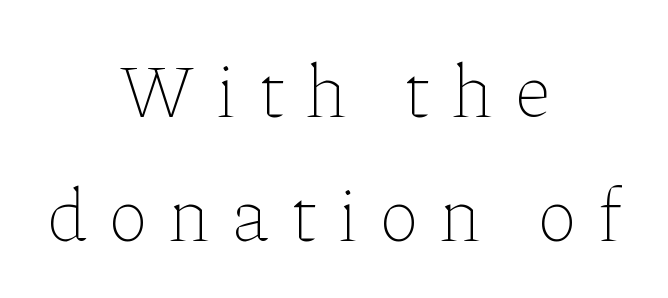
Q: Is the text bold? A: No.
Q: Is the text italic (slanted)? A: No, it is upright.
Q: Is the text underlined? A: No.
Q: How is the paragraph aligned? A: Centered.
Q: Is the spacing between letters normal or unusually wide? A: Unusually wide.
Q: Is the spacing between lines tight, normal or loose? A: Normal.
Q: Width (condensed, normal, or wide)? A: Normal.
Q: Stroke contrast? A: Low.
Q: x-height? A: Medium.
Q: Monospaced? A: No.
